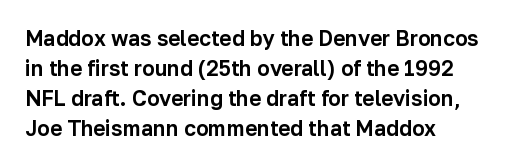
Q: Is the text italic (slanted)? A: No, it is upright.
Q: Is the text underlined? A: No.
Q: Is the spacing between letters normal or unusually wide? A: Normal.
Q: Is the spacing between lines tight, normal or loose? A: Normal.
